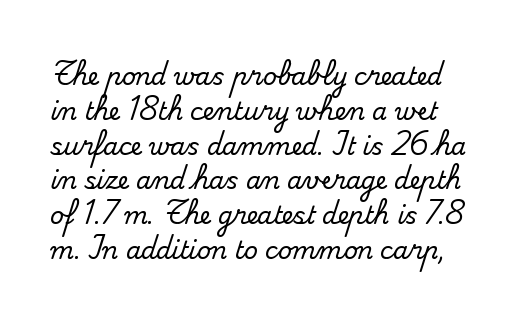
The image shows 24 px text type; set normal line spacing (1.45x), normal letter spacing, not underlined.
